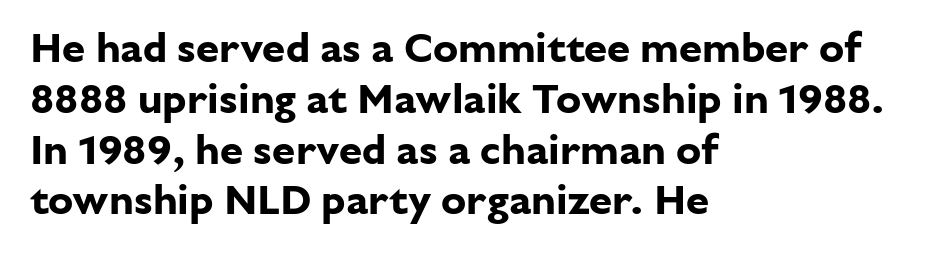
Glance below the letters and you will spot only blank space. Examine the stroke ends and you'll find no serifs. As a designer I'd log this as weight 700, bold. Unlike italic type, these characters show no tilt at all.
